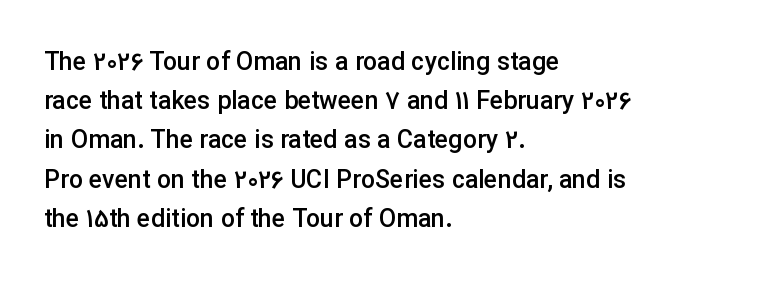
{"italic": "no", "bold": "semi", "underline": "no", "align": "left", "line_spacing": "normal", "line_spacing_ratio": 1.57, "letter_spacing": "normal", "letter_spacing_em": 0.0, "glyph_px": 25}
